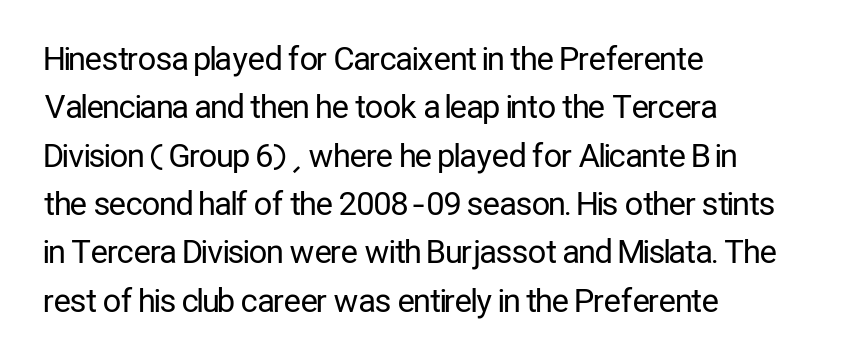
Characters remain perfectly vertical along every line. Vertically, the passage feels balanced, rows spaced as you'd expect. Type style note: lacks serifs. The horizontal fit of the characters is conventional and even. Letters rest on an invisible, unmarked baseline. The letters look calm and open, with moderate or lighter stems.
